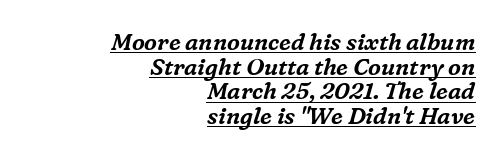
The rendering uses a small line-height, squeezing the rows. Honestly, the underline is the first thing you notice here. The letters are slanted; this is an italic face. The rendering anchors every line to the right-hand side.
